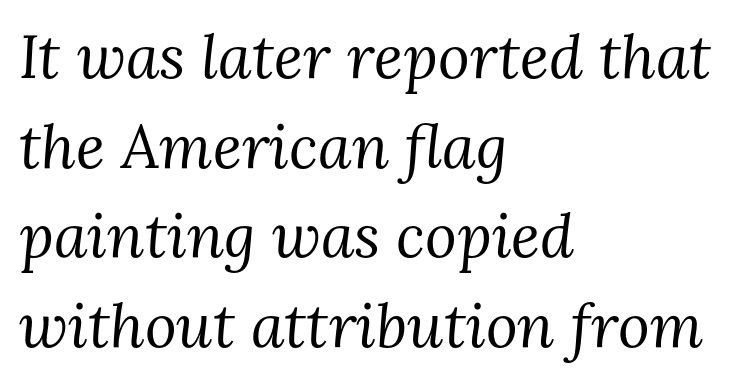
Q: Is the text bold? A: No.
Q: Is the text italic (slanted)? A: Yes, it leans right by about 3 degrees.
Q: Is the typeface a serif or a sans-serif typeface? A: Serif.
Q: Is the text underlined? A: No.
Q: How is the paragraph aligned? A: Left-aligned.
Q: Is the spacing between letters normal or unusually wide? A: Normal.
Q: Is the spacing between lines tight, normal or loose? A: Normal.
Q: Width (condensed, normal, or wide)? A: Normal.
Q: Stroke contrast? A: Medium.
Q: x-height? A: Medium.
Q: Monospaced? A: No.
